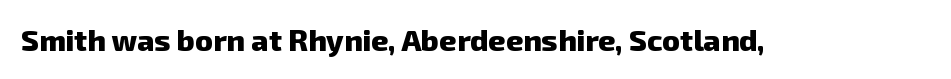
The image shows 30 px heavy sans-serif type; set normal letter spacing, not underlined; low stroke contrast and a medium x-height.
